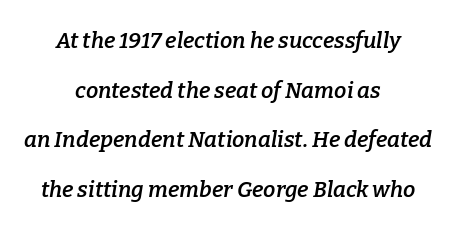
Q: Is the text bold? A: Semi-bold.
Q: Is the text italic (slanted)? A: Yes, it leans right by about 9 degrees.
Q: Is the text underlined? A: No.
Q: How is the paragraph aligned? A: Centered.
Q: Is the spacing between letters normal or unusually wide? A: Normal.
Q: Is the spacing between lines tight, normal or loose? A: Loose.
